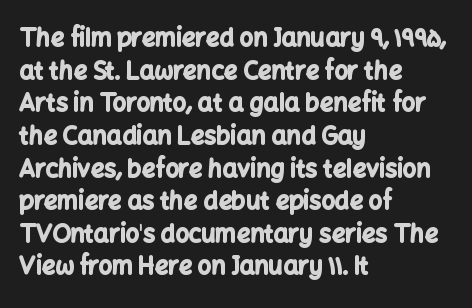
{"italic": "no", "bold": "yes", "underline": "no", "align": "left", "line_spacing": "normal", "line_spacing_ratio": 1.36, "letter_spacing": "normal", "letter_spacing_em": 0.0, "glyph_px": 24}
